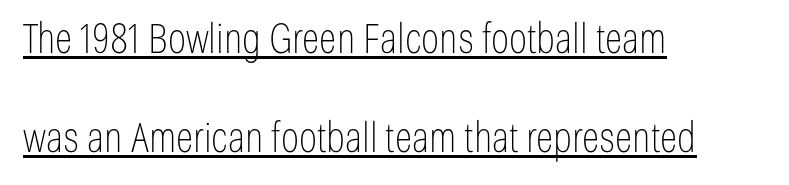
{"serif": "no", "italic": "no", "bold": "no", "weight": "thin", "width": "condensed", "stroke_contrast": "low", "x_height": "medium", "monospaced": "no", "underline": "yes", "align": "left", "line_spacing": "loose", "line_spacing_ratio": 2.41, "letter_spacing": "normal", "letter_spacing_em": 0.0, "glyph_px": 41}
